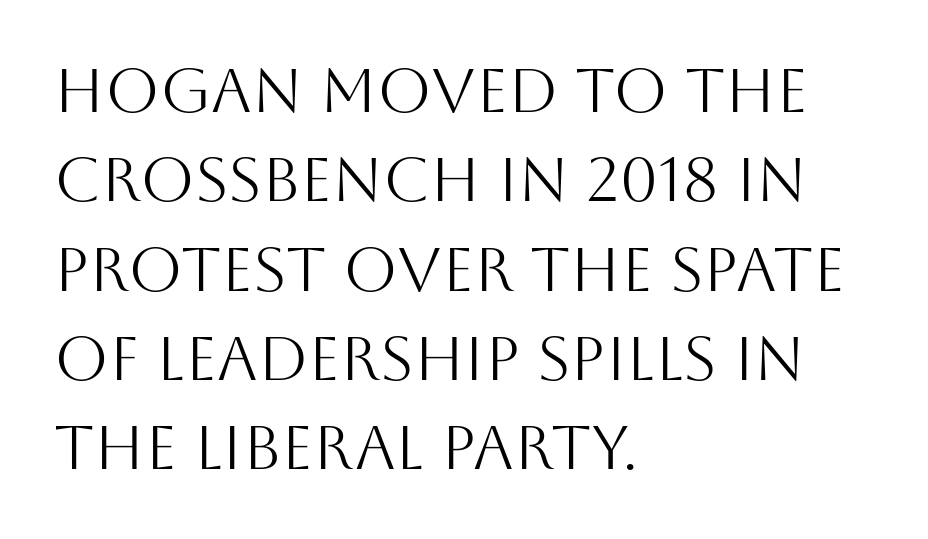
{"serif": "no", "italic": "no", "bold": "no", "weight": "light", "width": "normal", "stroke_contrast": "medium", "x_height": "large", "monospaced": "no", "underline": "no", "align": "left", "line_spacing": "normal", "line_spacing_ratio": 1.44, "letter_spacing": "normal", "letter_spacing_em": 0.0, "glyph_px": 62}
